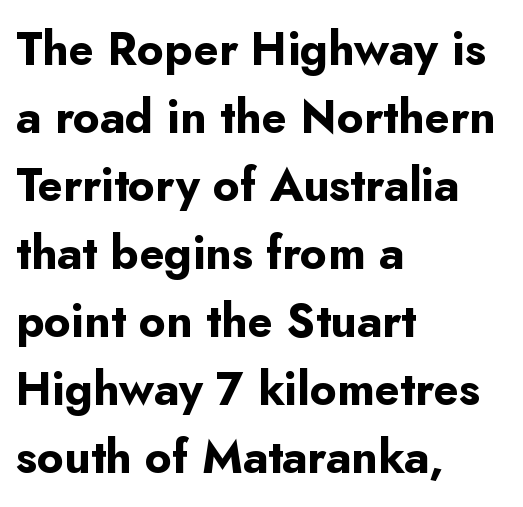
{"serif": "no", "italic": "no", "bold": "yes", "weight": "bold", "width": "normal", "stroke_contrast": "low", "x_height": "small", "monospaced": "no", "underline": "no", "align": "left", "line_spacing": "normal", "line_spacing_ratio": 1.48, "letter_spacing": "normal", "letter_spacing_em": 0.0, "glyph_px": 46}
